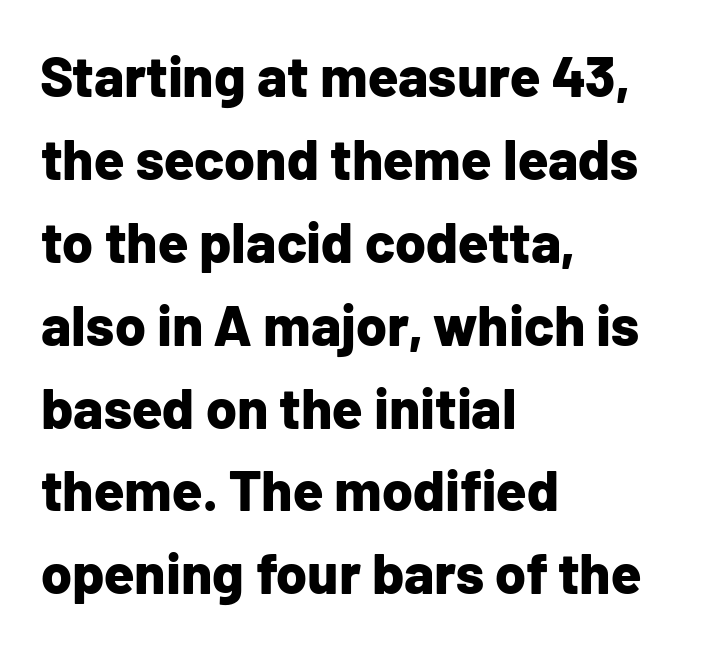
{"serif": "no", "italic": "no", "bold": "yes", "weight": "bold", "width": "normal", "stroke_contrast": "low", "x_height": "medium", "monospaced": "no", "underline": "no", "align": "left", "line_spacing": "normal", "line_spacing_ratio": 1.48, "letter_spacing": "normal", "letter_spacing_em": 0.0, "glyph_px": 56}
